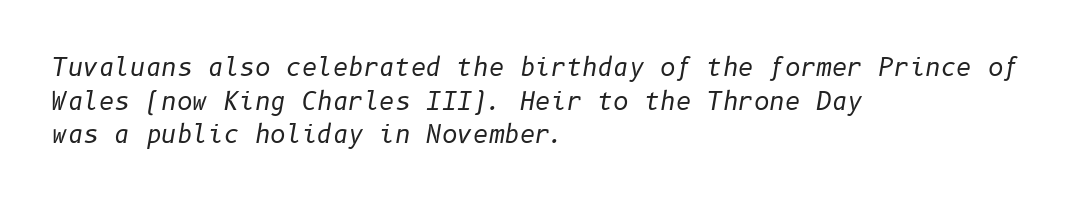
Casual observation: everything's shoved over to the left. Descenders hang freely into open space. The specimen reads as italic at a glance. The type is set solid horizontally, with unmodified tracking. A light-to-regular cut is what we see here. The rows are spaced the way most documents space them.
